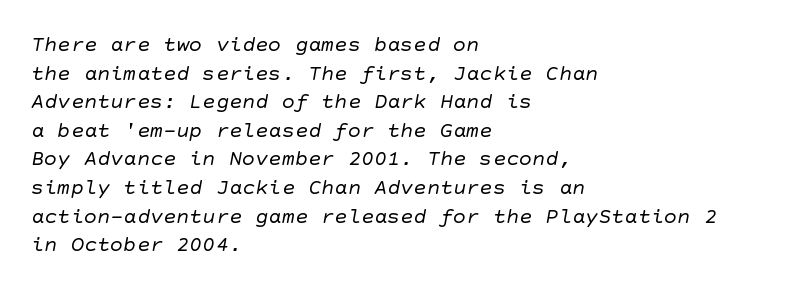
{"bold": "no", "underline": "no", "align": "left", "line_spacing": "normal", "line_spacing_ratio": 1.3, "letter_spacing": "normal", "letter_spacing_em": 0.0, "glyph_px": 22}
